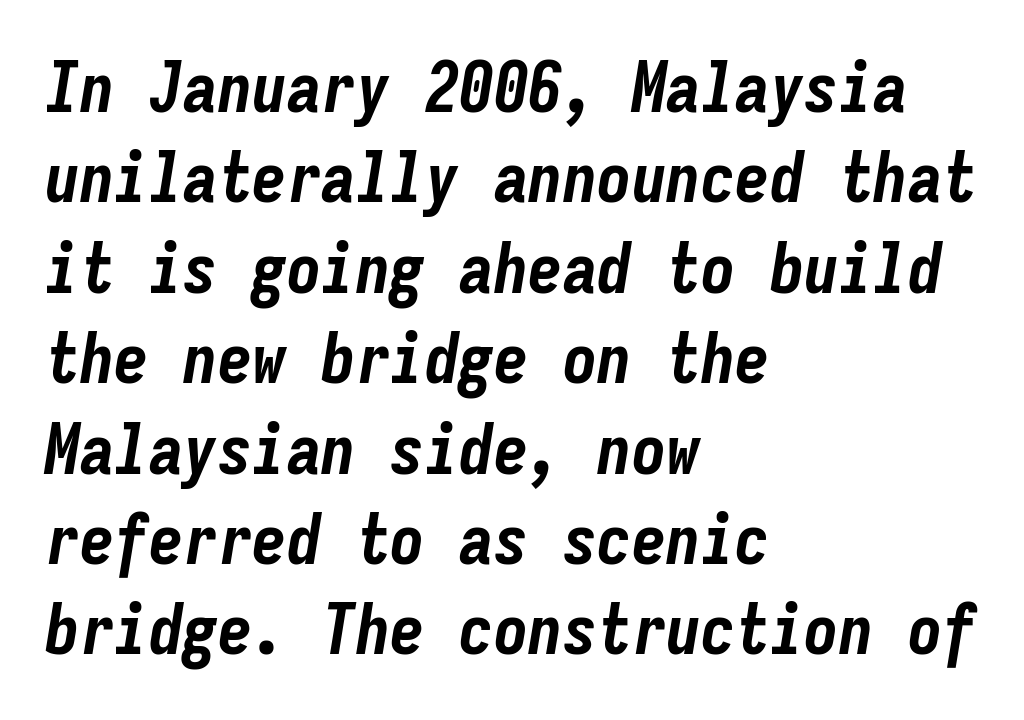
{"italic": "yes", "lean": "right", "slant_degrees": 9, "bold": "yes", "weight": "bold", "width": "condensed", "stroke_contrast": "low", "x_height": "medium", "monospaced": "yes", "underline": "no", "align": "left", "line_spacing": "normal", "line_spacing_ratio": 1.31, "letter_spacing": "normal", "letter_spacing_em": 0.0, "glyph_px": 69}
